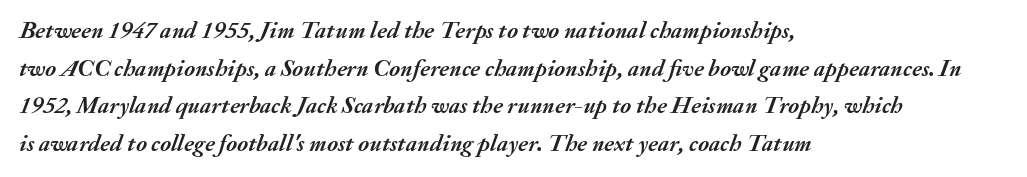
The strokes are fattened all the way to bold. A typesetter would mark this as italic. Is there much room between lines? A standard amount, neither cramped nor airy. You could call the tracking neutral — neither tight nor loose. This rendering uses left alignment, leaving the right contour irregular.
